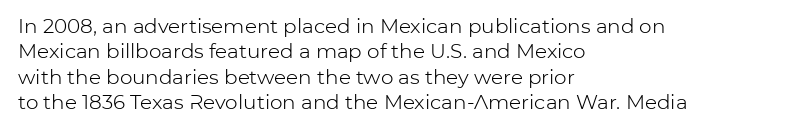
{"italic": "no", "bold": "no", "underline": "no", "align": "left", "line_spacing": "normal", "line_spacing_ratio": 1.27, "letter_spacing": "normal", "letter_spacing_em": 0.0, "glyph_px": 20}
